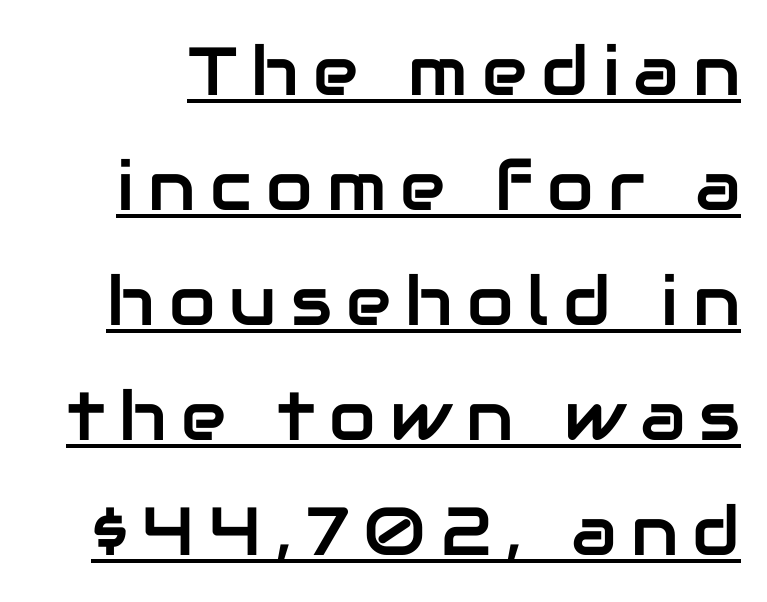
You can see a thin bar hugging the bottom of the glyphs. These lines are rendered in a variable-pitch font. Tracking value appears strongly positive — letters spread wide. Every character sits straight up, as roman type does. This block has exactly the height ordinary leading produces.
